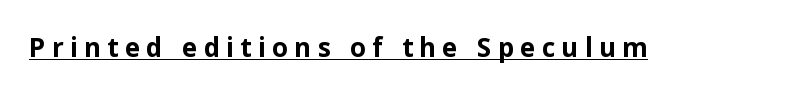
Is there any slant? The stems are plumb. The face used here appears with an underline applied. As a designer I'd log this as weight 700, bold. Letter spacing: wide.
